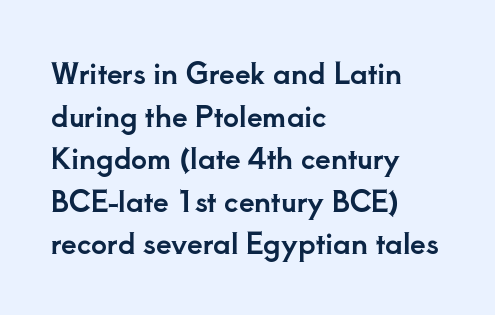
Q: Is the text italic (slanted)? A: No, it is upright.
Q: Is the typeface a serif or a sans-serif typeface? A: Serif.
Q: Is the text underlined? A: No.
Q: How is the paragraph aligned? A: Left-aligned.
Q: Is the spacing between letters normal or unusually wide? A: Normal.
Q: Is the spacing between lines tight, normal or loose? A: Normal.
Q: Width (condensed, normal, or wide)? A: Normal.
Q: Stroke contrast? A: Low.
Q: x-height? A: Small.
Q: Monospaced? A: No.
